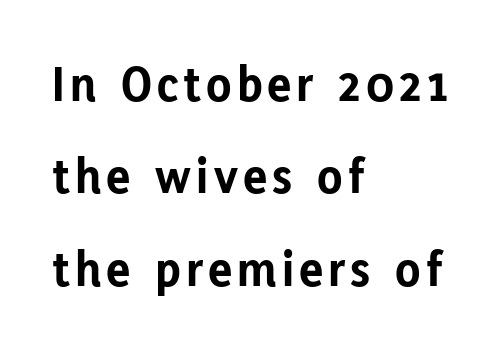
{"serif": "no", "italic": "no", "bold": "yes", "weight": "bold", "width": "normal", "stroke_contrast": "low", "x_height": "medium", "monospaced": "no", "underline": "no", "align": "left", "line_spacing_ratio": 1.81, "glyph_px": 51}
